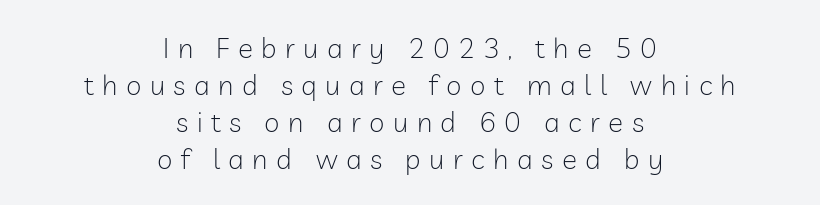
Q: Is the text bold? A: No.
Q: Is the text italic (slanted)? A: No, it is upright.
Q: Is the typeface a serif or a sans-serif typeface? A: Sans-serif.
Q: Is the text underlined? A: No.
Q: How is the paragraph aligned? A: Centered.
Q: Is the spacing between letters normal or unusually wide? A: Unusually wide.
Q: Is the spacing between lines tight, normal or loose? A: Normal.
Q: Width (condensed, normal, or wide)? A: Normal.
Q: Stroke contrast? A: Low.
Q: x-height? A: Medium.
Q: Monospaced? A: No.
